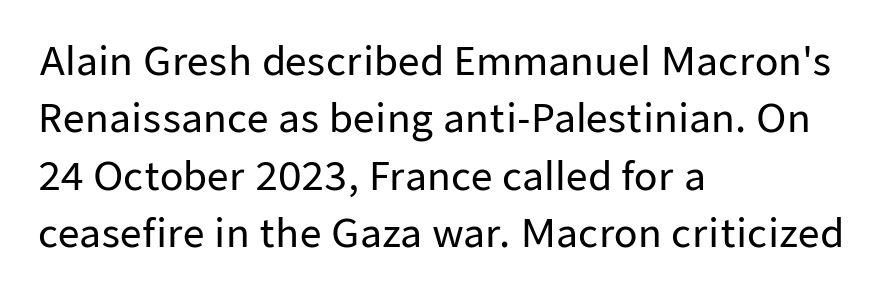
Q: Is the text italic (slanted)? A: No, it is upright.
Q: Is the typeface a serif or a sans-serif typeface? A: Sans-serif.
Q: Is the text underlined? A: No.
Q: How is the paragraph aligned? A: Left-aligned.
Q: Is the spacing between letters normal or unusually wide? A: Normal.
Q: Is the spacing between lines tight, normal or loose? A: Normal.
Q: Width (condensed, normal, or wide)? A: Normal.
Q: Stroke contrast? A: Low.
Q: x-height? A: Medium.
Q: Monospaced? A: No.
